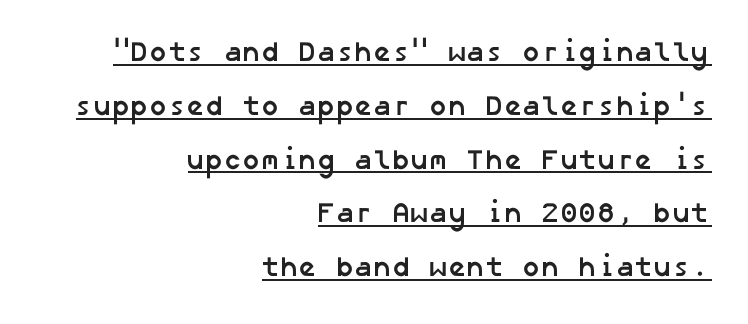
The image shows 28 px semibold sans-serif type; set right-aligned, loose line spacing (1.92x), normal letter spacing, underlined; low stroke contrast and a medium x-height.
